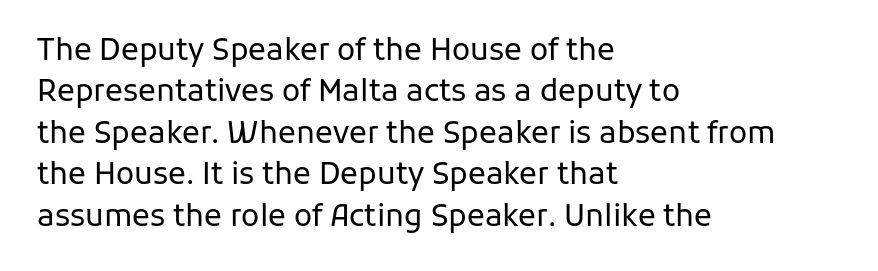
Notice how the stems are strictly vertical — no italics here. Type without underlining. Layout note: lines flush left. The face used here is rendered with its standard letterfit. The face used here is proportionally spaced, like ordinary book or web type.
